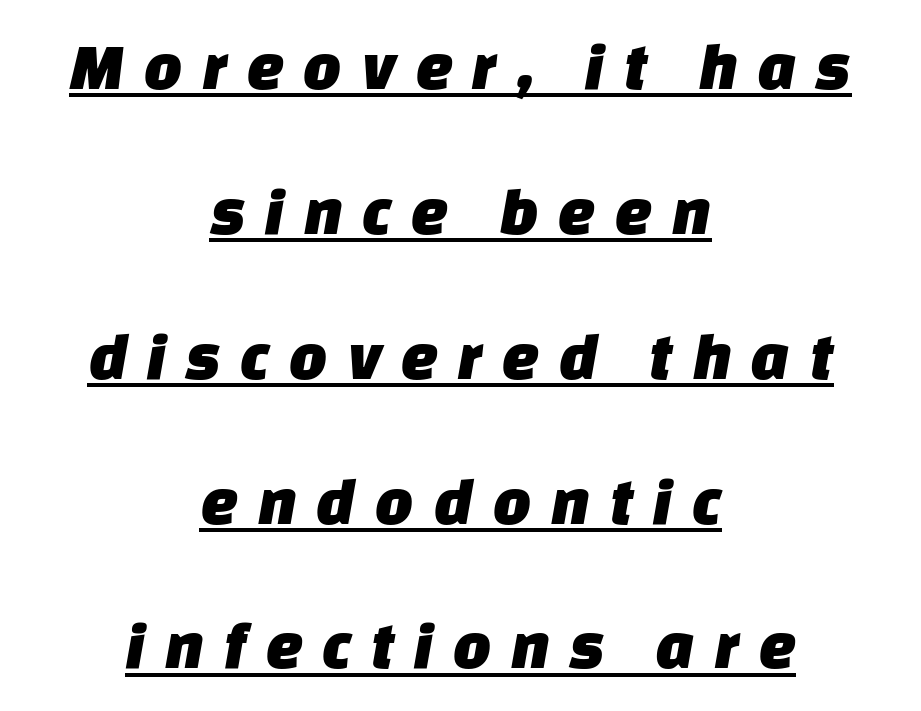
Is there an underline? Yes — a line sits under the letters. Rows of type keep a wide berth in the vertical direction. The type family on display is of the sans-serif kind. Proportional: the letters do not fall into vertical columns. The compositor balanced each line on the midline.
